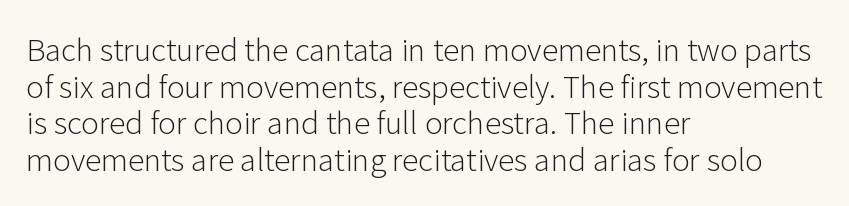
{"serif": "no", "italic": "no", "bold": "no", "weight": "light", "width": "normal", "stroke_contrast": "low", "x_height": "medium", "monospaced": "no", "underline": "no", "align": "left", "line_spacing_ratio": 1.22, "letter_spacing": "normal", "letter_spacing_em": 0.0, "glyph_px": 30}
